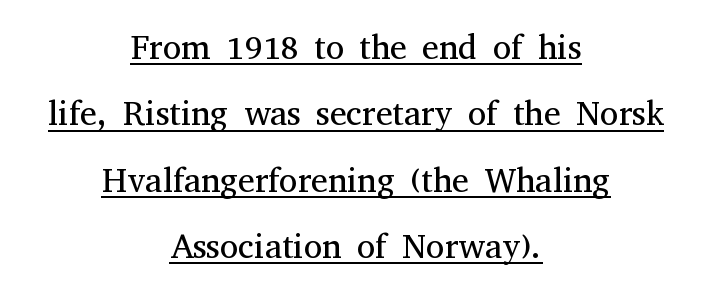
Q: Is the text bold? A: No.
Q: Is the text italic (slanted)? A: No, it is upright.
Q: Is the typeface a serif or a sans-serif typeface? A: Serif.
Q: Is the text underlined? A: Yes.
Q: How is the paragraph aligned? A: Centered.
Q: Is the spacing between letters normal or unusually wide? A: Normal.
Q: Is the spacing between lines tight, normal or loose? A: Loose.
Q: Width (condensed, normal, or wide)? A: Normal.
Q: Stroke contrast? A: Medium.
Q: x-height? A: Medium.
Q: Monospaced? A: No.
